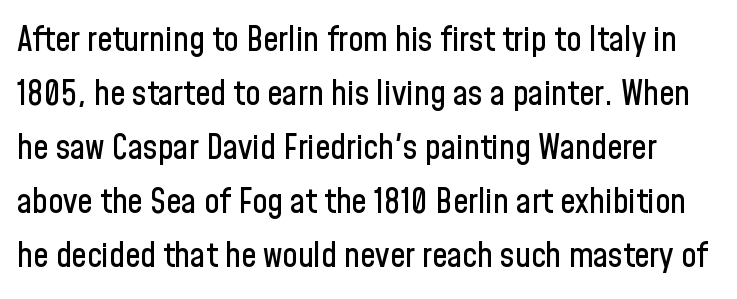
{"serif": "no", "italic": "no", "width": "condensed", "stroke_contrast": "low", "x_height": "medium", "monospaced": "no", "underline": "no", "line_spacing": "normal", "line_spacing_ratio": 1.59, "letter_spacing": "normal", "letter_spacing_em": 0.0, "glyph_px": 34}
